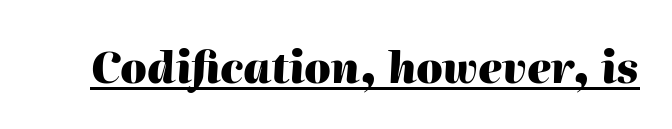
{"italic": "yes", "lean": "right", "slant_degrees": 2, "bold": "yes", "weight": "heavy", "width": "normal", "stroke_contrast": "high", "x_height": "medium", "monospaced": "no", "underline": "yes", "letter_spacing": "normal", "letter_spacing_em": 0.0, "glyph_px": 42}
